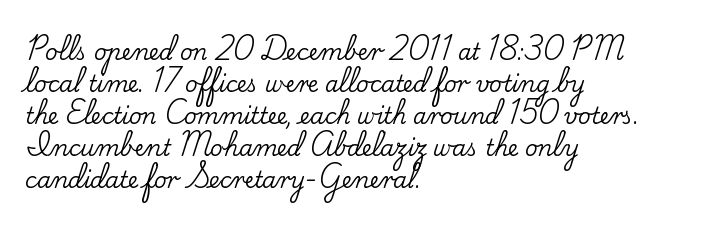
The image shows 22 px text type; set left-aligned, normal line spacing (1.45x), normal letter spacing, not underlined.
